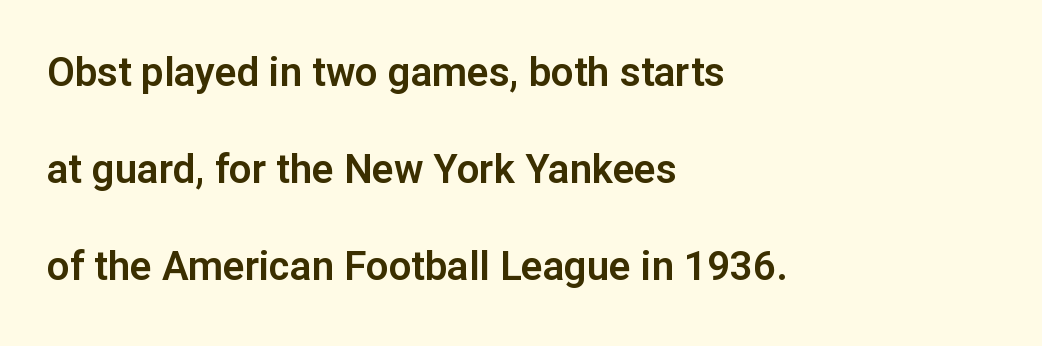
Is the letter spacing exaggerated? No — it looks like the ordinary default. These lines are rendered in a variable-pitch font. Serifs: no, the terminals of the letterforms are clean. Posture: upright roman.
